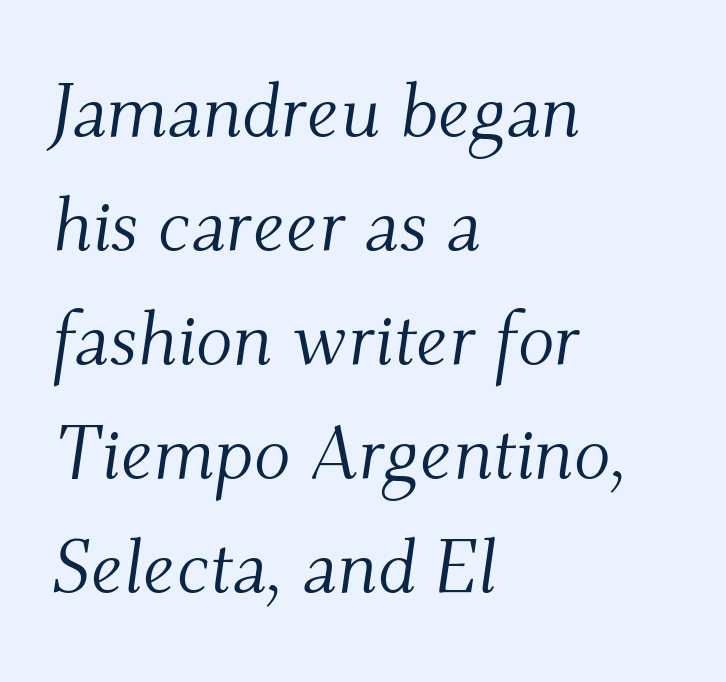
The glyphs look as if they've been sheared to an angle. Is this a fixed-width face? No — the glyphs have proportional, varying widths. Note: serifs present on the glyphs. The letters look calm and open, with moderate or lighter stems. The setting favours the left margin, as ordinary paragraphs usually do.
